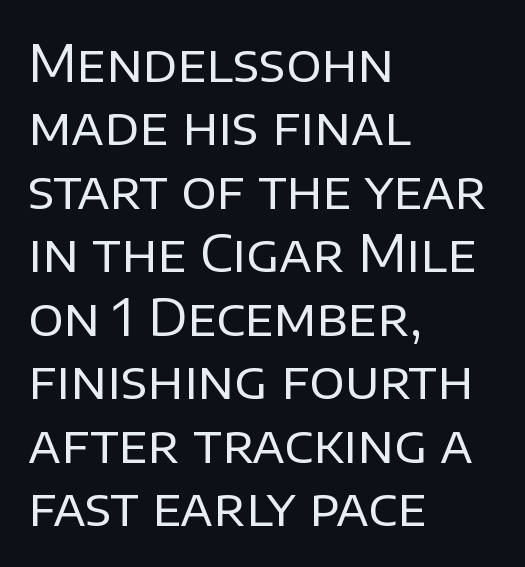
The letters stand straight up with perfectly vertical stems. Does extra space separate the letters? No, they use regular spacing. Horizontal alignment here is leftward, the default for most running prose. Ink coverage per letter is moderate at most.
